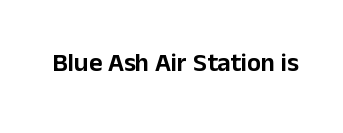
{"italic": "no", "underline": "no", "letter_spacing": "normal", "letter_spacing_em": 0.0, "glyph_px": 26}
